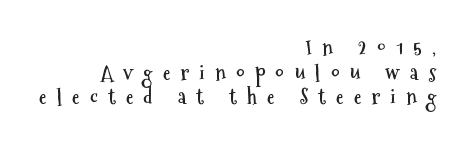
You can tell it's not italic because the verticals are truly vertical. The string is rendered with underlining switched off. Each line ends at the same right margin while the left side varies. Summary of weight: heavy, a full bold.
